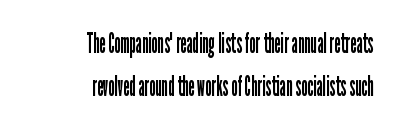
{"serif": "no", "italic": "no", "bold": "no", "weight": "regular", "width": "condensed", "stroke_contrast": "low", "x_height": "medium", "monospaced": "no", "underline": "no", "align": "right", "line_spacing": "normal", "line_spacing_ratio": 1.53, "letter_spacing": "normal", "letter_spacing_em": 0.0, "glyph_px": 28}
